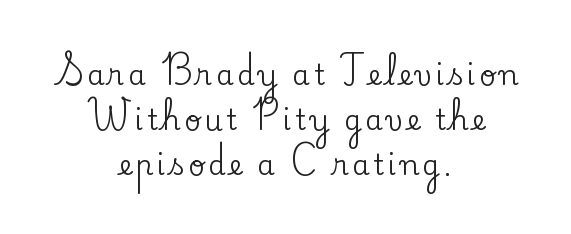
The passage shown is not underscored anywhere. What kind of face is this? One with serifs. The passage shown stacks its lines at a standard gap. Visually the block forms a symmetrical silhouette, jagged on both flanks. Character widths vary here, with narrow letters taking less room than wide ones.
